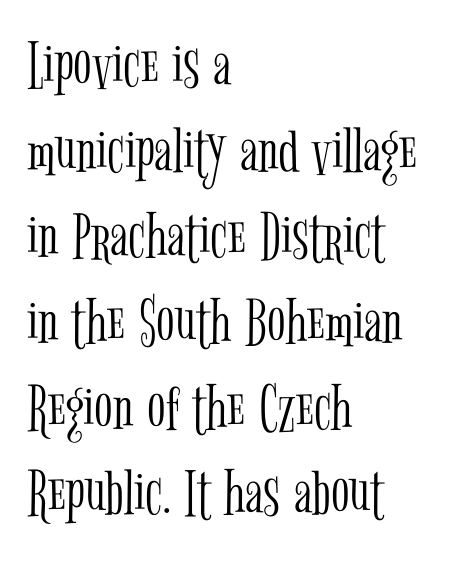
Q: Is the text bold? A: No.
Q: Is the text italic (slanted)? A: No, it is upright.
Q: Is the typeface a serif or a sans-serif typeface? A: Serif.
Q: Is the text underlined? A: No.
Q: How is the paragraph aligned? A: Left-aligned.
Q: Is the spacing between letters normal or unusually wide? A: Normal.
Q: Is the spacing between lines tight, normal or loose? A: Normal.
Q: Width (condensed, normal, or wide)? A: Condensed.
Q: Stroke contrast? A: Low.
Q: x-height? A: Medium.
Q: Monospaced? A: No.
